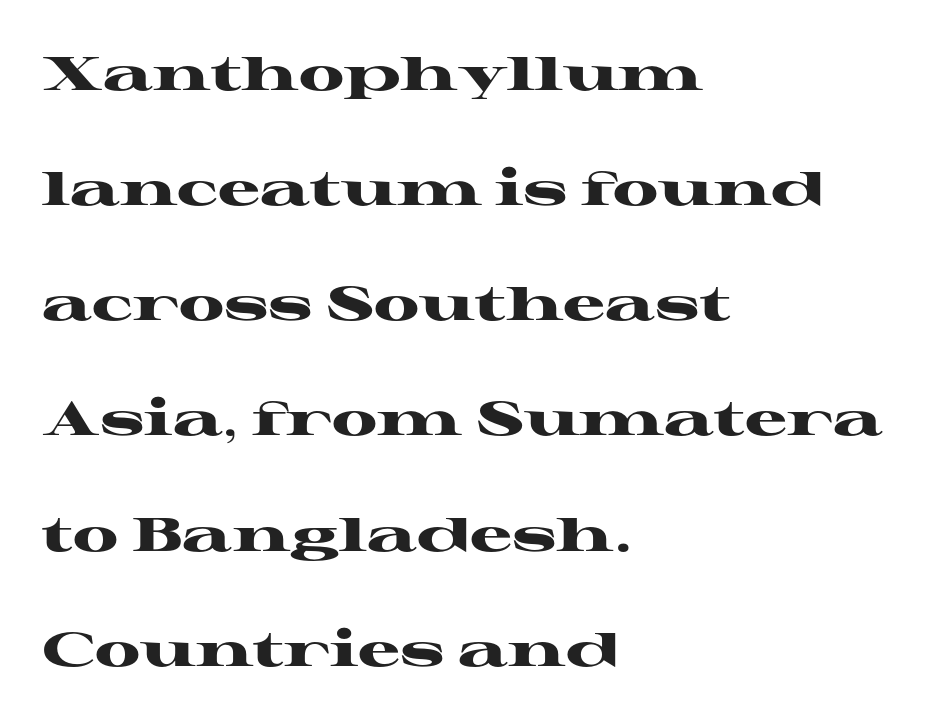
The image shows 47 px heavy, wide serif type, upright; set left-aligned, loose line spacing (2.45x), normal letter spacing, not underlined; high stroke contrast and a medium x-height.
